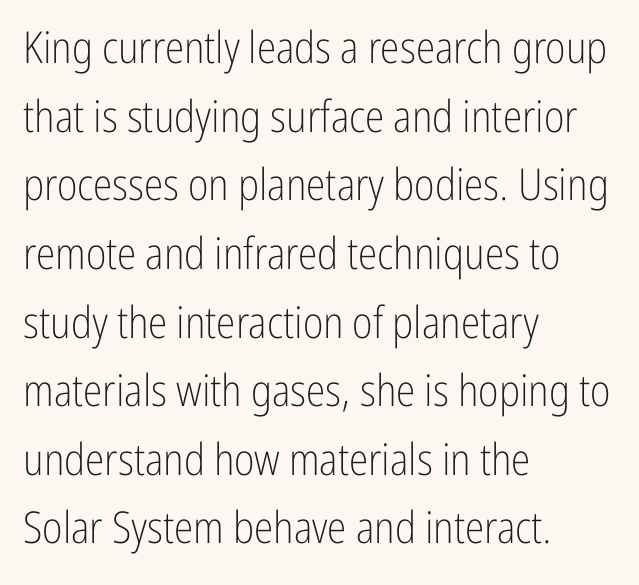
Varying glyph widths throughout — classic text-font behaviour. Letters have the restrained weight of plain body copy at most. Upright lettering throughout. Clear beneath every line of the passage.
